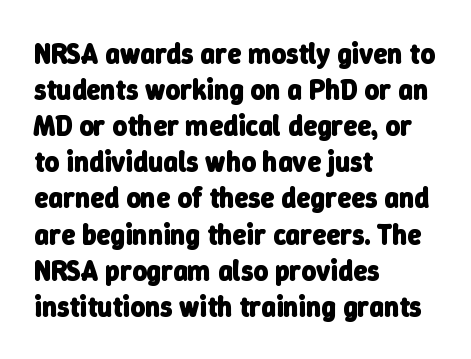
{"serif": "no", "bold": "yes", "weight": "heavy", "width": "normal", "stroke_contrast": "low", "x_height": "medium", "monospaced": "no", "underline": "no", "align": "left", "line_spacing": "normal", "line_spacing_ratio": 1.29, "letter_spacing": "normal", "letter_spacing_em": 0.0, "glyph_px": 28}
